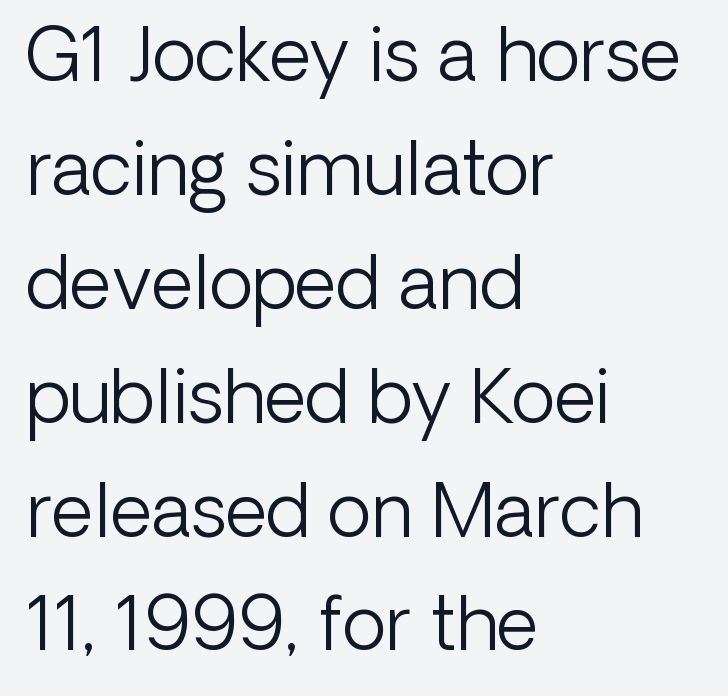
{"serif": "no", "italic": "no", "bold": "no", "weight": "light", "width": "normal", "stroke_contrast": "low", "x_height": "medium", "monospaced": "no", "underline": "no", "align": "left", "line_spacing": "normal", "line_spacing_ratio": 1.56, "letter_spacing": "normal", "letter_spacing_em": 0.0, "glyph_px": 73}
